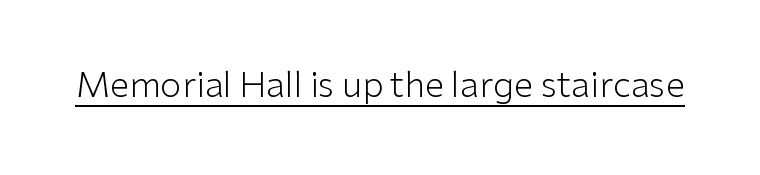
{"serif": "no", "italic": "no", "bold": "no", "weight": "light", "width": "normal", "stroke_contrast": "low", "x_height": "medium", "monospaced": "no", "underline": "yes", "letter_spacing": "normal", "letter_spacing_em": 0.0, "glyph_px": 35}
